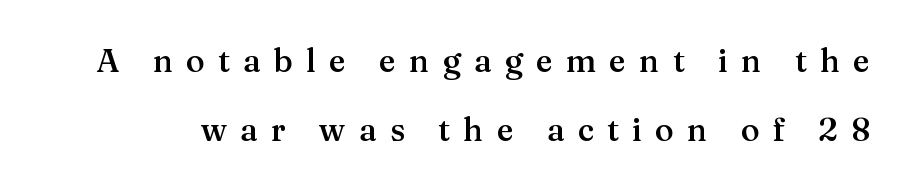
{"serif": "yes", "italic": "no", "bold": "semi", "weight": "semibold", "width": "normal", "stroke_contrast": "medium", "x_height": "medium", "monospaced": "no", "underline": "no", "line_spacing": "loose", "line_spacing_ratio": 2.15, "letter_spacing": "wide", "letter_spacing_em": 0.41, "glyph_px": 32}
